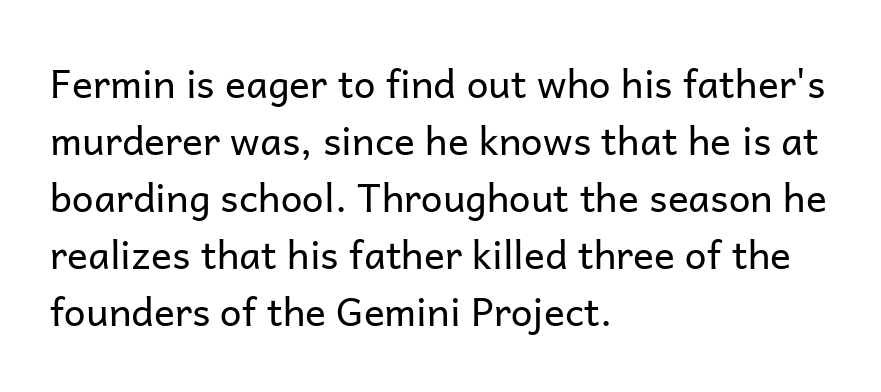
Letters have the restrained weight of plain body copy at most. Between one letter and the next there's only the usual sliver of space. In terms of letterform style, serifs are entirely absent. Horizontally, the lines are justified to the leading edge only. A typesetter would mark this as roman, not italic. Anything drawn beneath the words? Only blank space.
